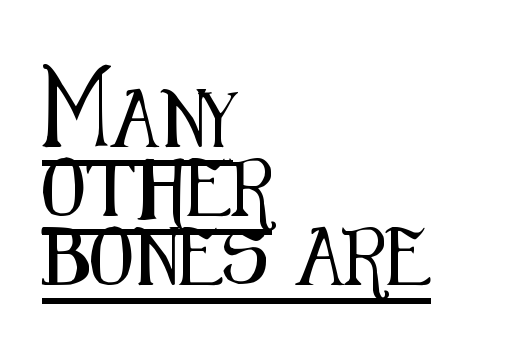
The image shows 57 px condensed type, upright; set left-aligned, line spacing 1.21x, normal letter spacing, underlined; medium stroke contrast and a medium x-height.
